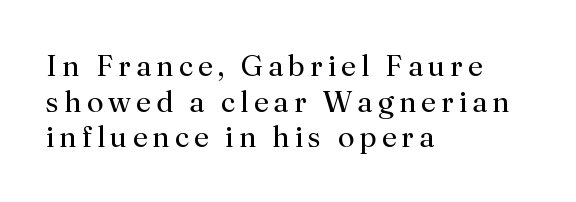
Q: Is the text bold? A: No.
Q: Is the text italic (slanted)? A: No, it is upright.
Q: Is the typeface a serif or a sans-serif typeface? A: Serif.
Q: Is the text underlined? A: No.
Q: How is the paragraph aligned? A: Left-aligned.
Q: Width (condensed, normal, or wide)? A: Normal.
Q: Stroke contrast? A: Medium.
Q: x-height? A: Small.
Q: Monospaced? A: No.
